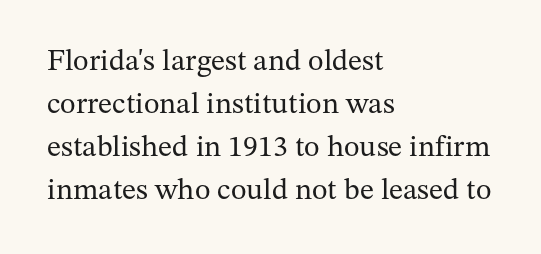
Quick note: underline off. The font is comparable to plain body text, perhaps lighter. Does the type have serifs? Yes, each stem ends in a small foot. The face used here is proportionally spaced, like ordinary book or web type. Look at the tracking — it's just the regular setting, nothing added. The rendering uses a moderate line-height, typical for paragraphs.
